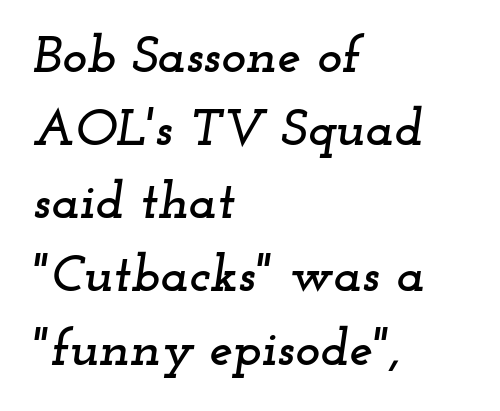
Does the leading feel generous? No, just average. Stroke terminals: seriffed. The letters advance in unequal steps, a hallmark of proportional type. Slant detected: the letters are inclined. Compared with typical body copy, the letter spacing here is the same.
